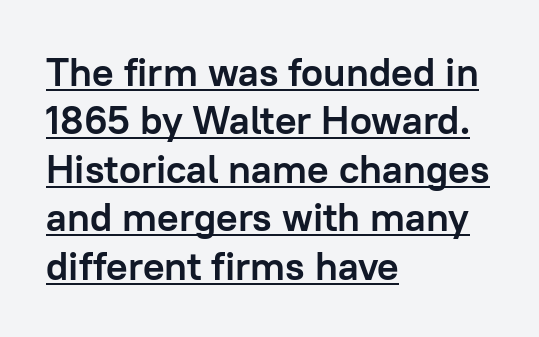
Nope, not italic — everything's standing straight. Varying glyph widths throughout — classic text-font behaviour. Glyph-to-glyph distance matches everyday printed text. Every word sits above its own underline. Observe the absence of serifs on each vertical stroke in this sample.
